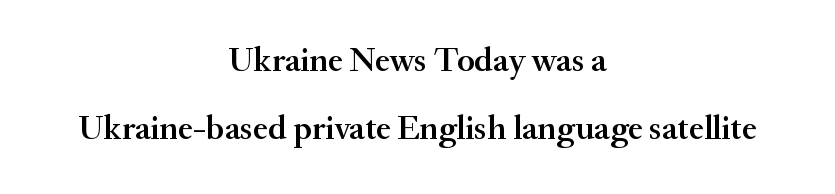
{"serif": "yes", "italic": "no", "bold": "semi", "weight": "semibold", "width": "normal", "stroke_contrast": "medium", "x_height": "small", "monospaced": "no", "underline": "no", "align": "center", "line_spacing": "loose", "line_spacing_ratio": 2.01, "letter_spacing": "normal", "letter_spacing_em": 0.0, "glyph_px": 34}
